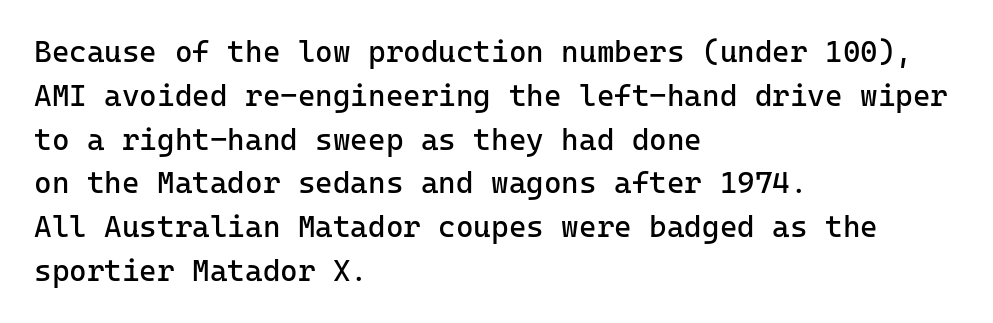
The paragraph has a hard left edge and a soft right edge. The axis of the letterforms is exactly vertical. The typesetting does not lean heavy: it is not bold. Notice how descenders clear the ascenders below comfortably — that's standard leading. Looks like terminal output: every glyph gets an equal slot. The text was rendered using a sans face with plain stroke endings.
